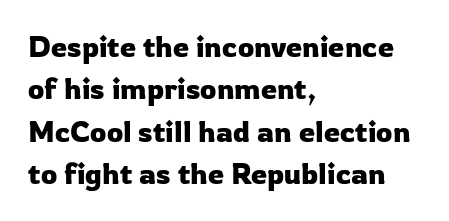
The foot of each line stays bare and open. Serif or sans? Sans — the stroke terminals are bare. This sample has the flowing, uneven cadence of proportional lettering. In CSS terms this would be text-align: left.
